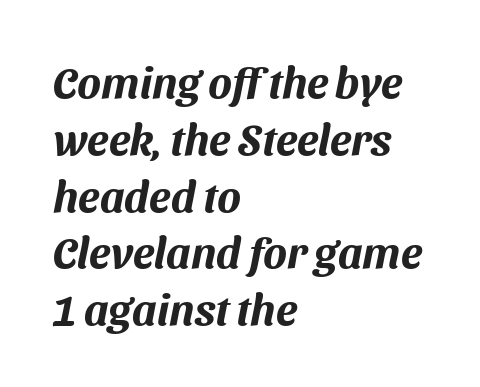
Unmarked baselines from the first word to the last. Font category for this specimen: sans-serif. Looks like regular typesetting: each glyph gets only the width it needs. Short and long lines alike share a common starting point at left. Interline gaps are of average width in this sample.
